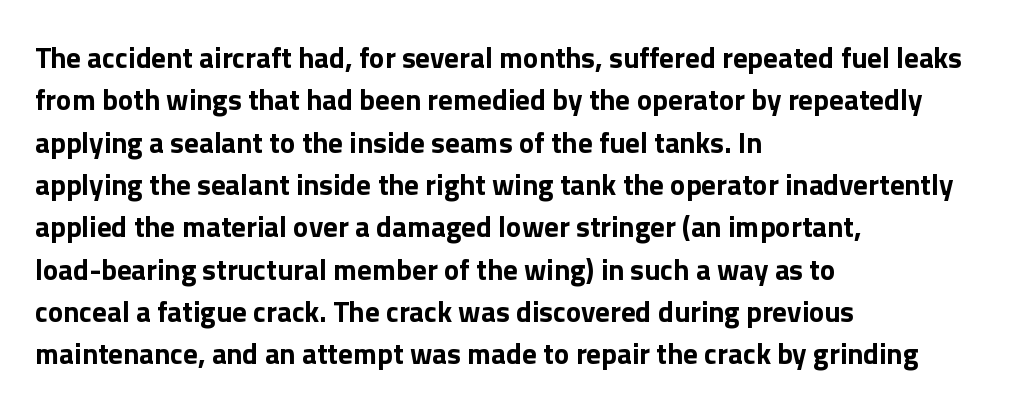
A typesetter would call this proportional, since set widths differ per character. Teacher's note: observe the even left margin — that is flush-left alignment. If you measured baseline to baseline, you'd find a middling distance. Lines of text with bare space underneath.
